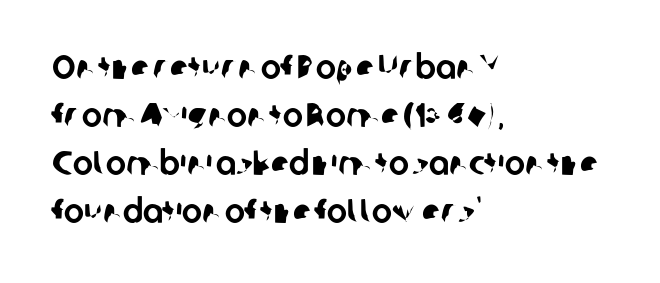
Serif or sans? Sans — the stroke terminals are bare. In terms of letterspacing, this is plain default setting. Quick note: interline space is typical. The passage shown is not underscored anywhere. These lines are rendered in a variable-pitch font. Casual observation: everything's shoved over to the left.
